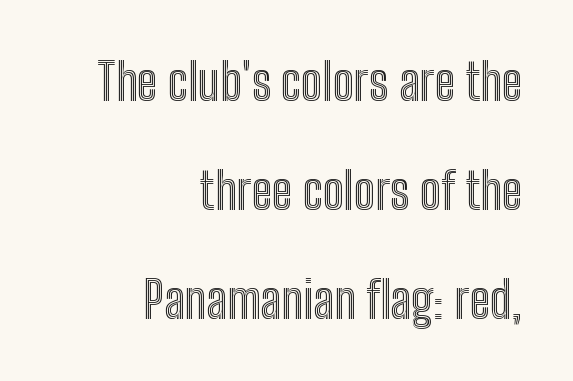
Compared with typical paragraphs, the rows here are farther apart. Rendered with straight, roman letterforms. Which margin do the lines hug? The right one — the left edge is uneven. Do the characters align in a grid? No, the font is proportional. Honestly, there is no underline to notice here at all. Nothing unusual about the tracking: characters are spaced as the font intends.
